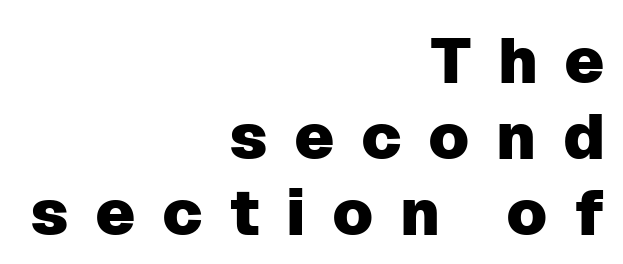
The image shows 64 px sans-serif type, upright; set right-aligned, line spacing 1.19x, unusually wide letter spacing (+0.41 em), not underlined; low stroke contrast and a medium x-height.
